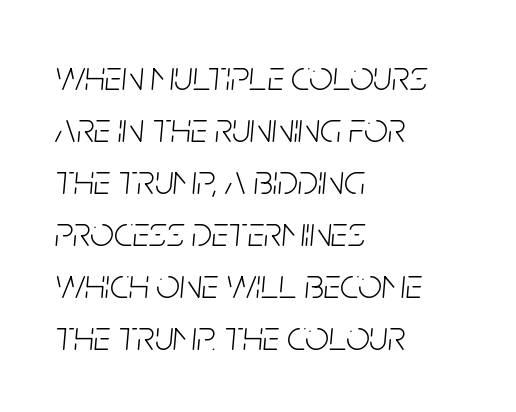
The image shows 42 px light, condensed type, italic (leaning right); set left-aligned, line spacing 1.24x, normal letter spacing, not underlined; low stroke contrast and a large x-height.
